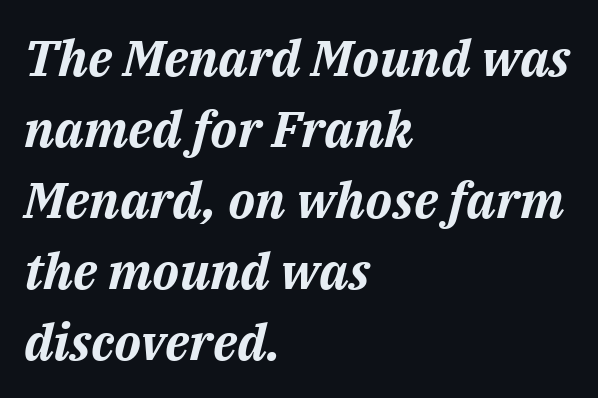
{"italic": "yes", "lean": "right", "slant_degrees": 14, "bold": "yes", "weight": "bold", "width": "normal", "stroke_contrast": "medium", "x_height": "medium", "monospaced": "no", "underline": "no", "align": "left", "line_spacing": "normal", "line_spacing_ratio": 1.42, "letter_spacing": "normal", "letter_spacing_em": 0.0, "glyph_px": 50}
